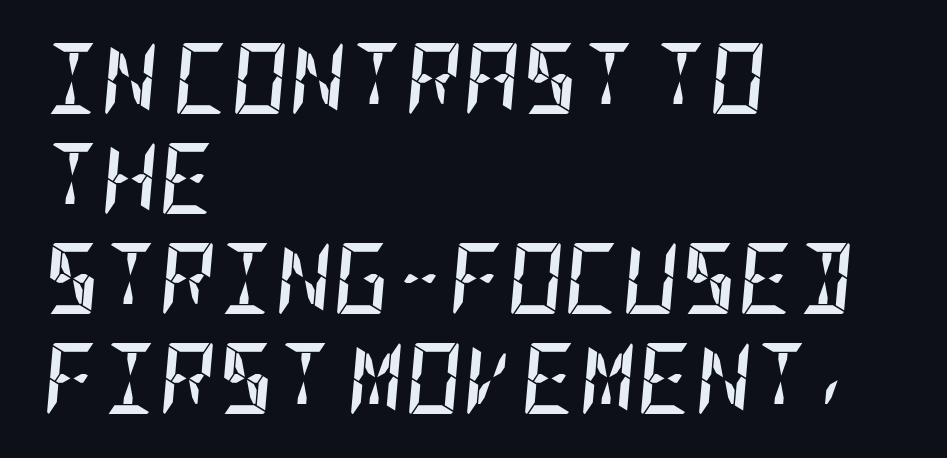
Weight: bold. The specimen reads as italic at a glance. Compared with a centered layout, this one pins lines to the left instead. The space directly below the letters is spotless. Line spacing here is normal. Does extra space separate the letters? No, they use regular spacing.
